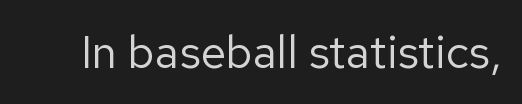
{"serif": "no", "italic": "no", "bold": "no", "weight": "regular", "width": "normal", "stroke_contrast": "low", "x_height": "medium", "monospaced": "no", "underline": "no", "letter_spacing": "normal", "letter_spacing_em": 0.0, "glyph_px": 46}
